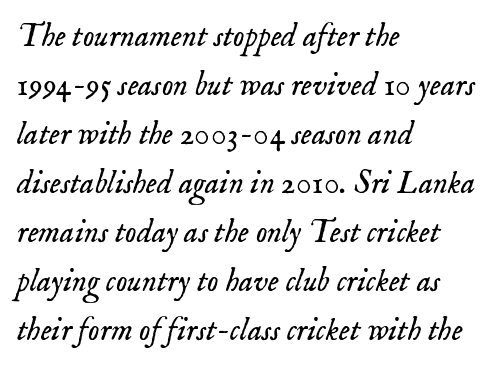
{"serif": "yes", "italic": "yes", "lean": "right", "slant_degrees": 18, "bold": "no", "weight": "light", "width": "normal", "stroke_contrast": "low", "x_height": "small", "monospaced": "no", "underline": "no", "align": "left", "line_spacing": "normal", "line_spacing_ratio": 1.53, "letter_spacing": "normal", "letter_spacing_em": 0.0, "glyph_px": 32}
